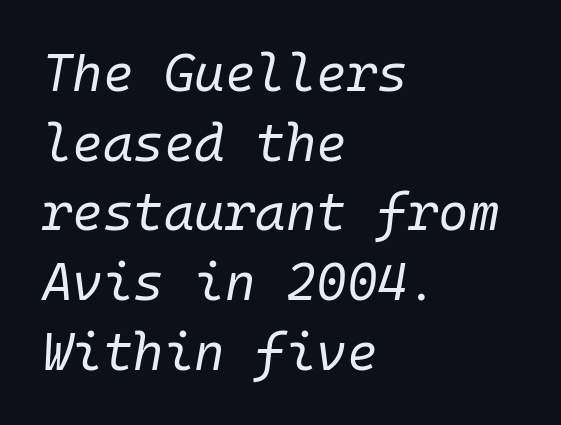
Q: Is the text bold? A: No.
Q: Is the text italic (slanted)? A: Yes, it leans right by about 10 degrees.
Q: Is the text underlined? A: No.
Q: How is the paragraph aligned? A: Left-aligned.
Q: Is the spacing between letters normal or unusually wide? A: Normal.
Q: Is the spacing between lines tight, normal or loose? A: Normal.
Q: Width (condensed, normal, or wide)? A: Normal.
Q: Stroke contrast? A: Low.
Q: x-height? A: Medium.
Q: Monospaced? A: Yes.
